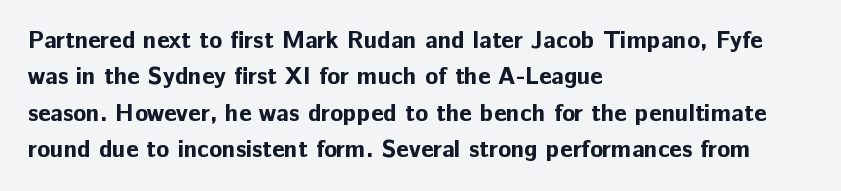
The designer left line spacing at the default. The horizontal fit of the characters is conventional and even. The specimen reads as upright at a glance. The passage shown is not underscored anywhere. The letters are bold, with thick, heavy strokes.
